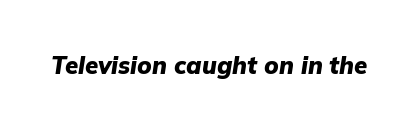
{"italic": "yes", "lean": "right", "slant_degrees": 9, "bold": "yes", "underline": "no", "letter_spacing": "normal", "letter_spacing_em": 0.0, "glyph_px": 24}
